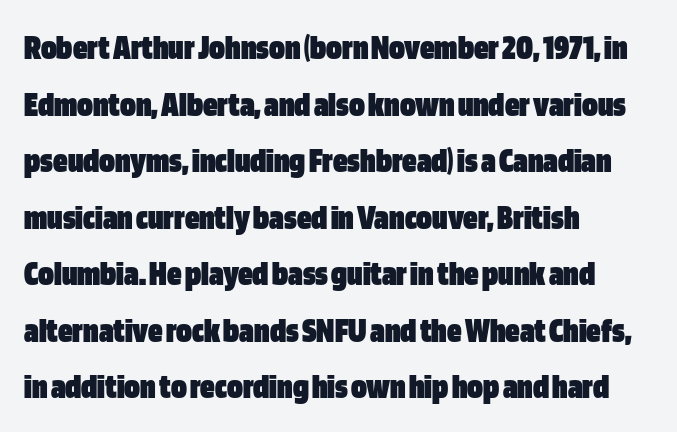
The image shows 36 px heavy, condensed sans-serif type, upright; set left-aligned, normal line spacing (1.57x), normal letter spacing, not underlined; low stroke contrast and a large x-height.
